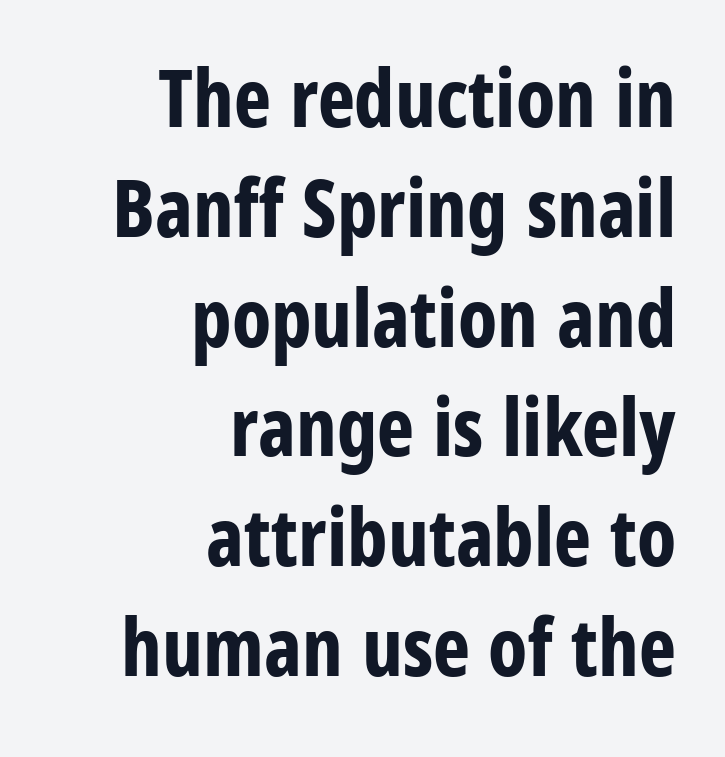
{"serif": "no", "italic": "no", "bold": "yes", "weight": "bold", "width": "condensed", "stroke_contrast": "low", "x_height": "large", "monospaced": "no", "underline": "no", "align": "right", "line_spacing": "normal", "line_spacing_ratio": 1.39, "letter_spacing": "normal", "letter_spacing_em": 0.0, "glyph_px": 79}
